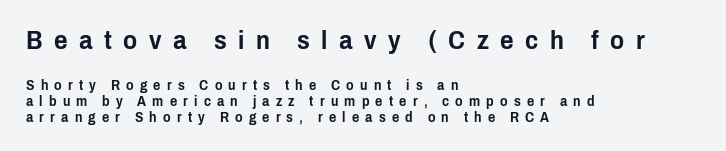
This layout puts the oversized block above and the modest block below. Style check: upright. Cramped leading. Clear beneath every line of the passage.
